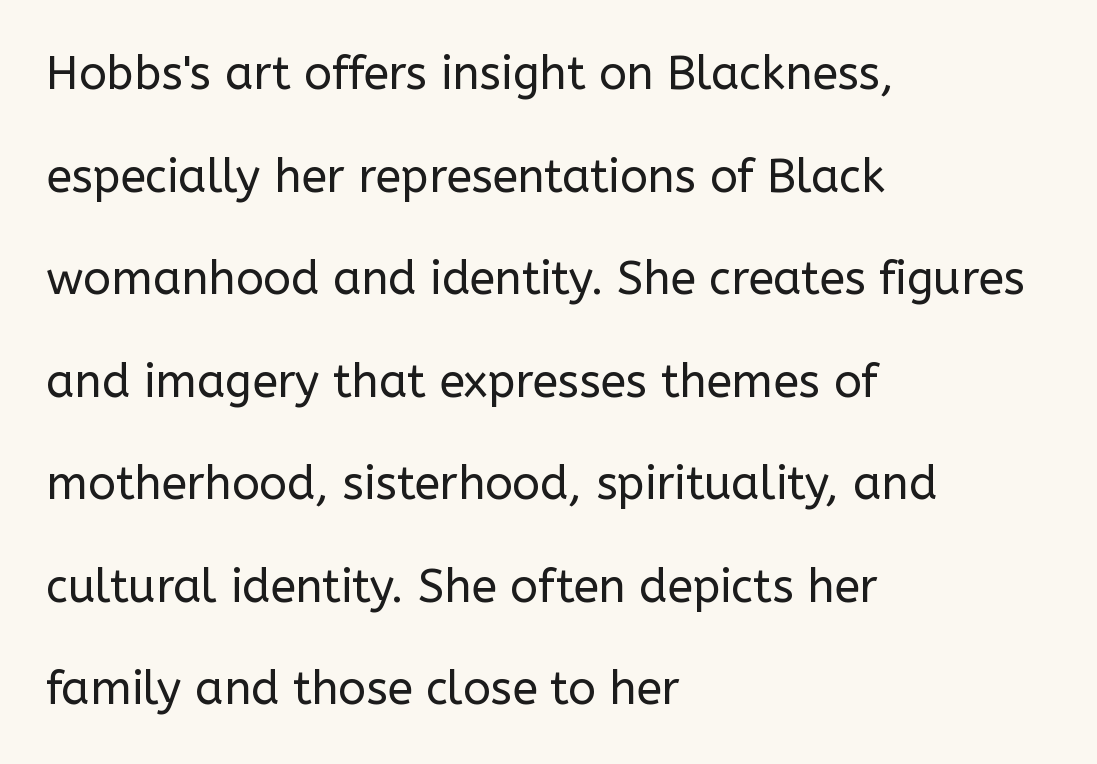
The image shows 46 px regular-weight sans-serif type, upright; set left-aligned, loose line spacing (2.23x), normal letter spacing, not underlined; low stroke contrast and a medium x-height.
